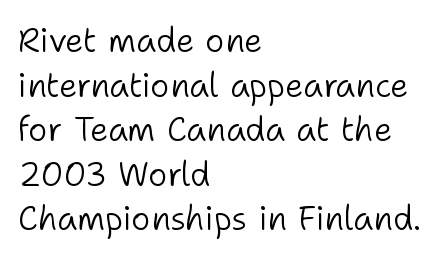
Style check: upright. A typesetter would call this leading conventional body-copy spacing. Is the type heavy? It reads as light-to-regular instead. Does the type have serifs? No, each stem ends abruptly. Compared with typical body copy, the letter spacing here is the same. The paragraph has a hard left edge and a soft right edge.
